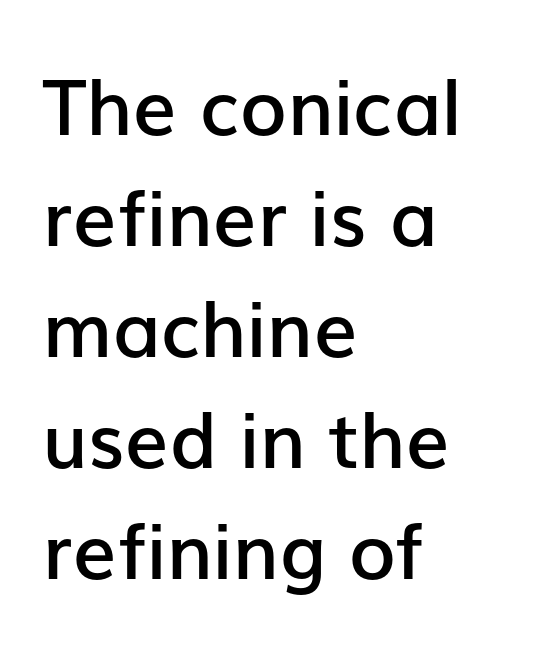
The image shows 77 px semibold sans-serif type, upright; set left-aligned, normal line spacing (1.44x), normal letter spacing, not underlined; low stroke contrast and a medium x-height.
